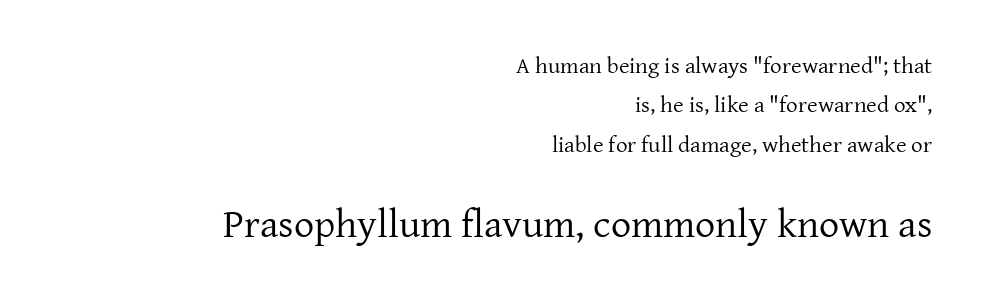
Q: Is the text bold? A: No.
Q: Is the text italic (slanted)? A: No, it is upright.
Q: Is the typeface a serif or a sans-serif typeface? A: Serif.
Q: Is the text underlined? A: No.
Q: How is the paragraph aligned? A: Right-aligned.
Q: Is the spacing between letters normal or unusually wide? A: Normal.
Q: Which block of text is set in a larger size, the first (top) or the second (bottom)? A: The second (bottom) one.
Q: Width (condensed, normal, or wide)? A: Normal.
Q: Stroke contrast? A: Low.
Q: x-height? A: Medium.
Q: Monospaced? A: No.
